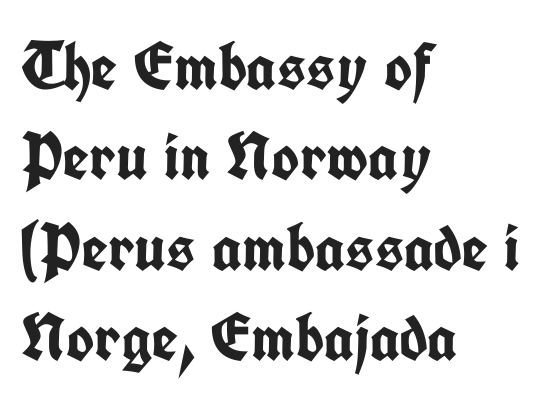
The image shows 67 px semibold, condensed sans-serif type, upright; set left-aligned, normal line spacing (1.35x), normal letter spacing, not underlined; low stroke contrast and a medium x-height.
